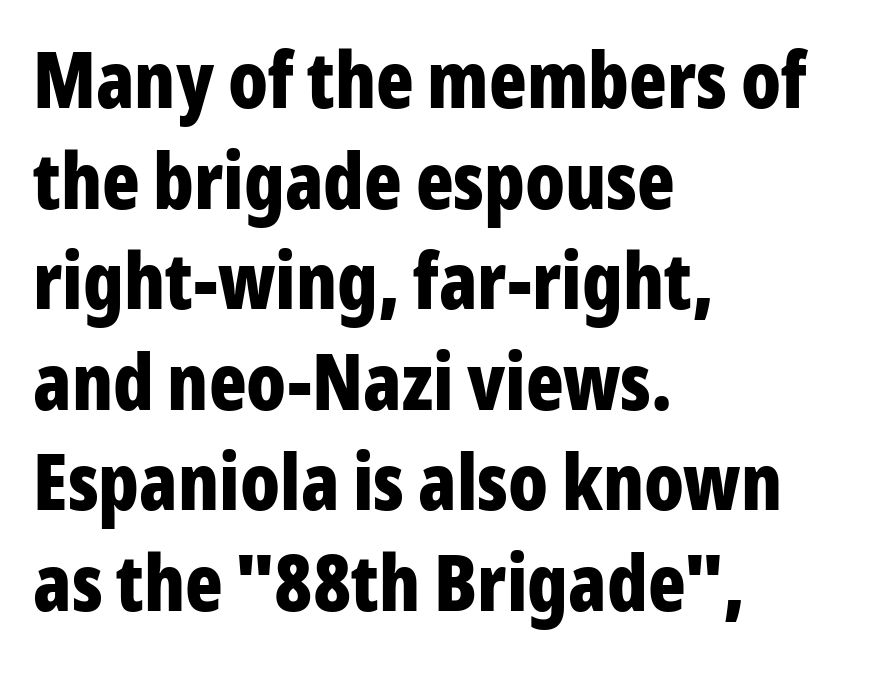
Q: Is the text bold? A: Yes.
Q: Is the text italic (slanted)? A: No, it is upright.
Q: Is the typeface a serif or a sans-serif typeface? A: Sans-serif.
Q: Is the text underlined? A: No.
Q: How is the paragraph aligned? A: Left-aligned.
Q: Is the spacing between letters normal or unusually wide? A: Normal.
Q: Is the spacing between lines tight, normal or loose? A: Normal.
Q: Width (condensed, normal, or wide)? A: Condensed.
Q: Stroke contrast? A: Low.
Q: x-height? A: Medium.
Q: Monospaced? A: No.
